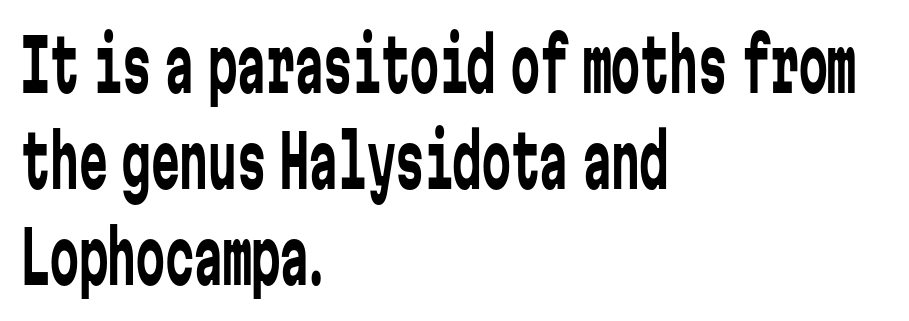
Q: Is the text bold? A: No.
Q: Is the text italic (slanted)? A: No, it is upright.
Q: Is the typeface a serif or a sans-serif typeface? A: Sans-serif.
Q: Is the text underlined? A: No.
Q: How is the paragraph aligned? A: Left-aligned.
Q: Is the spacing between letters normal or unusually wide? A: Normal.
Q: Is the spacing between lines tight, normal or loose? A: Normal.
Q: Width (condensed, normal, or wide)? A: Condensed.
Q: Stroke contrast? A: Low.
Q: x-height? A: Medium.
Q: Monospaced? A: Yes.
